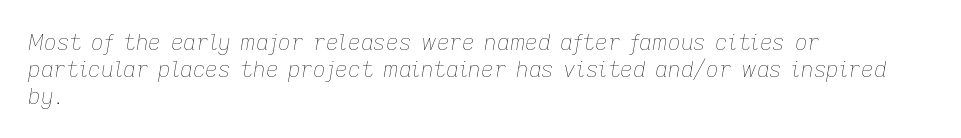
The type is set solid horizontally, with unmodified tracking. In terms of posture, this sample is oblique. A classic flush-left, rag-right setting is used for this passage. The string is rendered with underlining switched off. Is the type heavy? It reads as light-to-regular instead.
